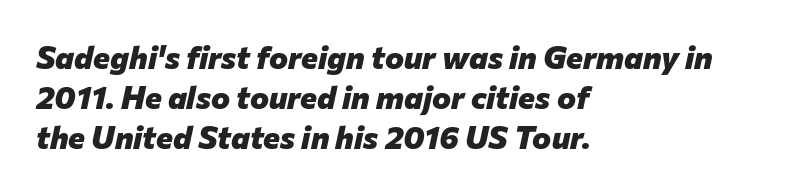
Q: Is the text bold? A: Yes.
Q: Is the text italic (slanted)? A: Yes, it leans right by about 12 degrees.
Q: Is the text underlined? A: No.
Q: How is the paragraph aligned? A: Left-aligned.
Q: Is the spacing between letters normal or unusually wide? A: Normal.
Q: Is the spacing between lines tight, normal or loose? A: Normal.
Q: Width (condensed, normal, or wide)? A: Normal.
Q: Stroke contrast? A: Low.
Q: x-height? A: Medium.
Q: Monospaced? A: No.
